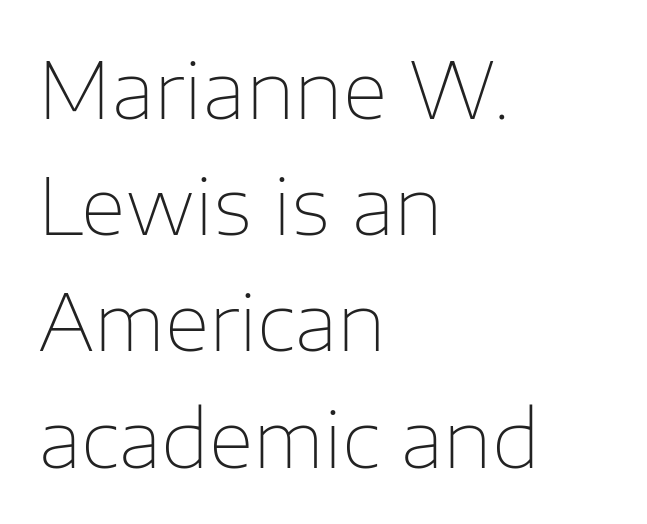
Q: Is the text bold? A: No.
Q: Is the text italic (slanted)? A: No, it is upright.
Q: Is the typeface a serif or a sans-serif typeface? A: Sans-serif.
Q: Is the text underlined? A: No.
Q: How is the paragraph aligned? A: Left-aligned.
Q: Is the spacing between letters normal or unusually wide? A: Normal.
Q: Is the spacing between lines tight, normal or loose? A: Normal.
Q: Width (condensed, normal, or wide)? A: Normal.
Q: Stroke contrast? A: Low.
Q: x-height? A: Medium.
Q: Monospaced? A: No.
